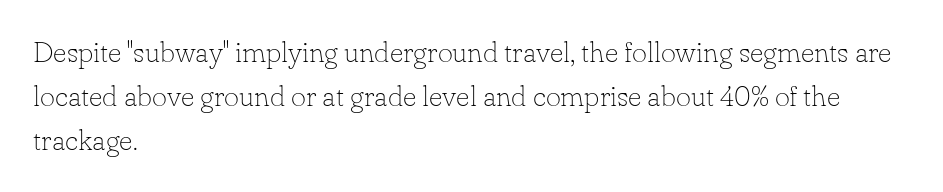
The image shows 29 px thin serif type, upright; set left-aligned, normal line spacing (1.52x), normal letter spacing, not underlined; low stroke contrast and a small x-height.
